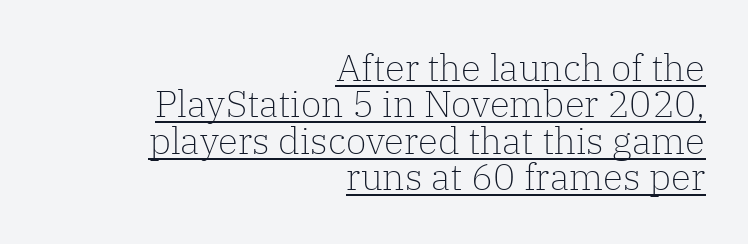
Caption: standard tracking, unaltered. No letter is thick-stroked: the sample isn't bold. These lines stack with their right ends in a neat column. Proportional: the letters do not fall into vertical columns. In designer terms, the underline attribute is active on this setting. The type family on display is of the serif kind.
